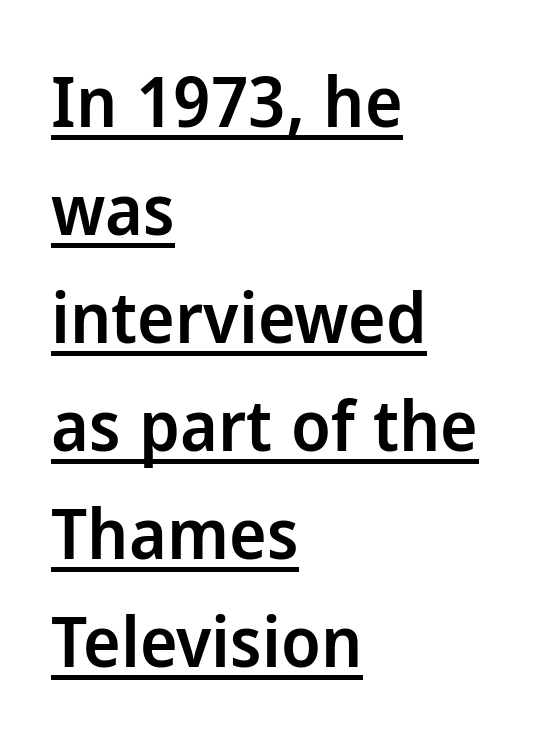
Whoever set this chose a conventional vertical rhythm. Every row of glyphs begins at an identical x-position on the left. The designer went with a sans here, leaving each stem footless. Check the space under the baseline: a stroke is drawn there. Each letter keeps its own natural width here, so spacing adapts to shape.
